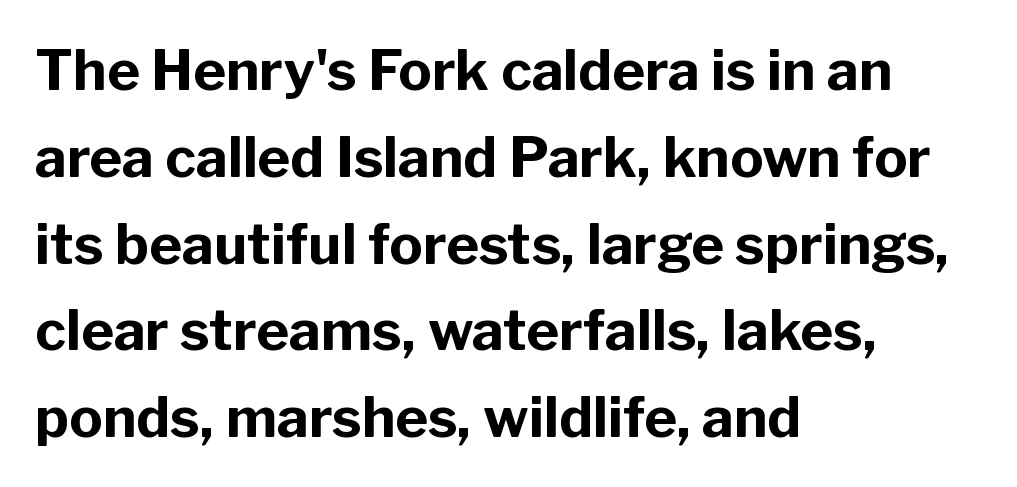
The image shows 56 px bold sans-serif type, upright; set left-aligned, normal line spacing (1.55x), normal letter spacing, not underlined; low stroke contrast and a medium x-height.
